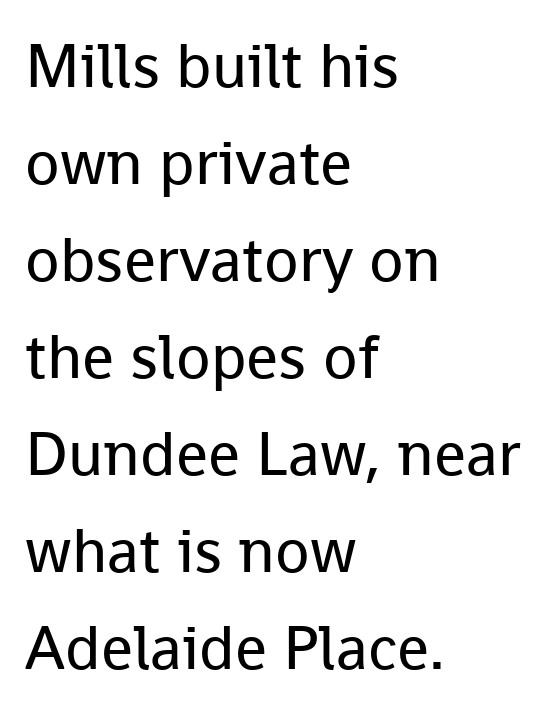
Any mark beneath the type? The region is blank. The compositor pushed each line to the left boundary. Look at the tracking — it's just the regular setting, nothing added. A roman cut, with each character standing at attention.
